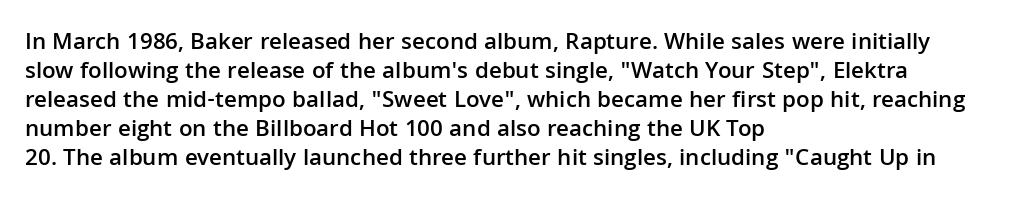
{"italic": "no", "bold": "semi", "underline": "no", "align": "left", "line_spacing_ratio": 1.21, "letter_spacing": "normal", "letter_spacing_em": 0.0, "glyph_px": 24}
